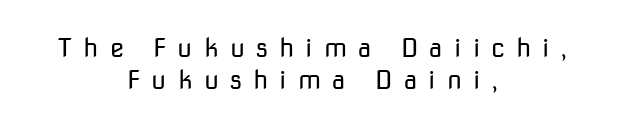
The image shows 26 px text type, upright; set centered, line spacing 1.24x, unusually wide letter spacing (+0.43 em), not underlined.
